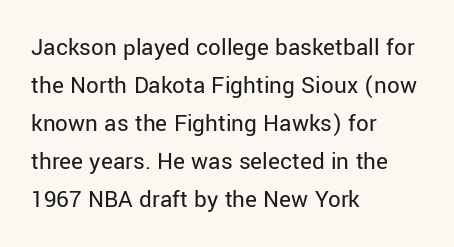
The image shows 25 px text type, upright; set left-aligned, normal line spacing (1.52x), normal letter spacing, not underlined.
